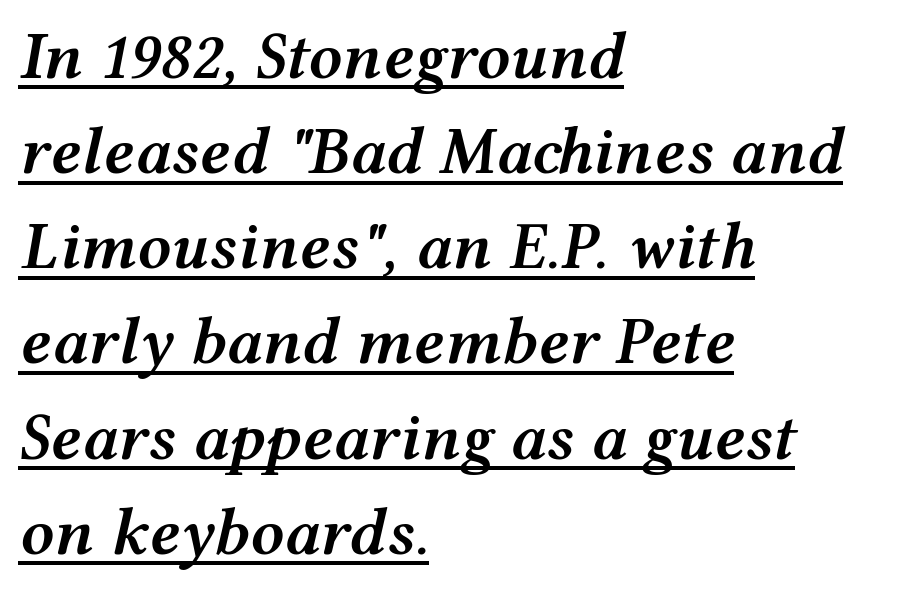
Q: Is the text bold? A: Semi-bold.
Q: Is the text italic (slanted)? A: Yes, it leans right by about 12 degrees.
Q: Is the text underlined? A: Yes.
Q: How is the paragraph aligned? A: Left-aligned.
Q: Is the spacing between letters normal or unusually wide? A: Normal.
Q: Is the spacing between lines tight, normal or loose? A: Normal.
Q: Width (condensed, normal, or wide)? A: Wide.
Q: Stroke contrast? A: Medium.
Q: x-height? A: Medium.
Q: Monospaced? A: No.
